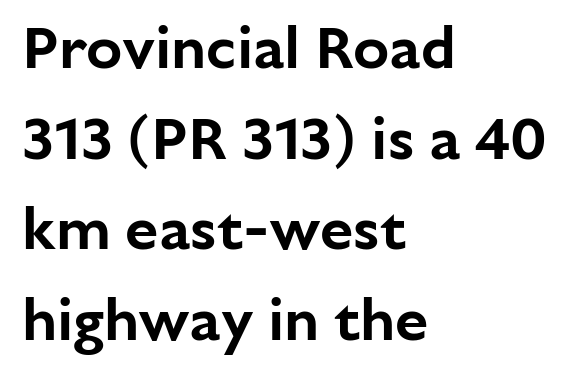
Q: Is the text italic (slanted)? A: No, it is upright.
Q: Is the typeface a serif or a sans-serif typeface? A: Sans-serif.
Q: Is the text underlined? A: No.
Q: How is the paragraph aligned? A: Left-aligned.
Q: Is the spacing between letters normal or unusually wide? A: Normal.
Q: Is the spacing between lines tight, normal or loose? A: Normal.
Q: Width (condensed, normal, or wide)? A: Normal.
Q: Stroke contrast? A: Low.
Q: x-height? A: Medium.
Q: Monospaced? A: No.
